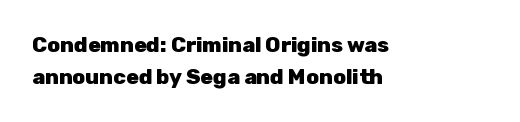
{"italic": "no", "bold": "yes", "underline": "no", "align": "left", "line_spacing": "normal", "line_spacing_ratio": 1.52, "letter_spacing": "normal", "letter_spacing_em": 0.0, "glyph_px": 21}
